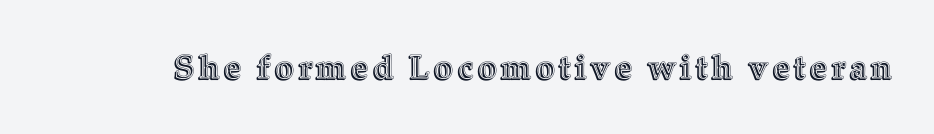
Q: Is the text italic (slanted)? A: No, it is upright.
Q: Is the text underlined? A: No.
Q: Width (condensed, normal, or wide)? A: Normal.
Q: x-height? A: Medium.
Q: Monospaced? A: No.
